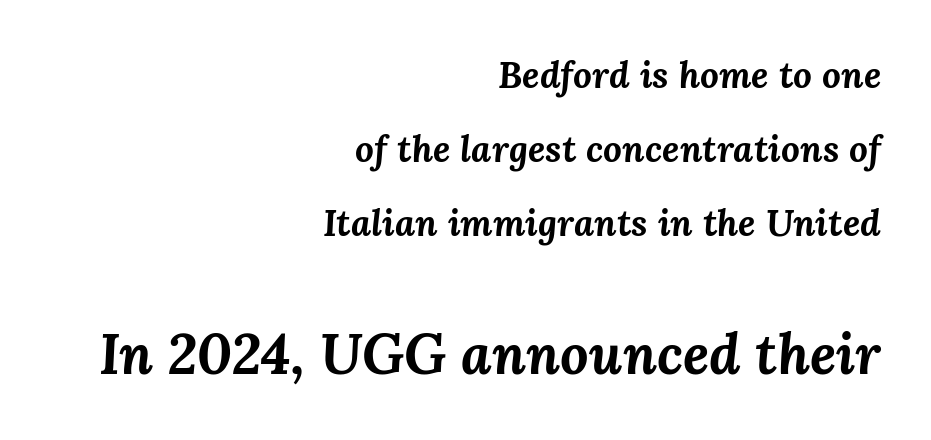
Q: Is the text bold? A: Yes.
Q: Is the text italic (slanted)? A: Yes, it leans right by about 3 degrees.
Q: Is the text underlined? A: No.
Q: How is the paragraph aligned? A: Right-aligned.
Q: Is the spacing between letters normal or unusually wide? A: Normal.
Q: Is the spacing between lines tight, normal or loose? A: Loose.
Q: Which block of text is set in a larger size, the first (top) or the second (bottom)? A: The second (bottom) one.
Q: Width (condensed, normal, or wide)? A: Normal.
Q: Stroke contrast? A: Medium.
Q: x-height? A: Medium.
Q: Monospaced? A: No.
